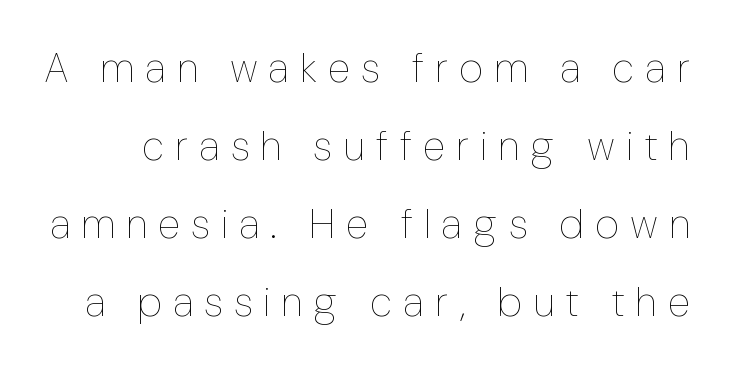
{"italic": "no", "bold": "no", "weight": "thin", "width": "condensed", "stroke_contrast": "low", "x_height": "medium", "monospaced": "no", "underline": "no", "line_spacing": "loose", "line_spacing_ratio": 1.9, "letter_spacing": "wide", "letter_spacing_em": 0.31, "glyph_px": 41}
